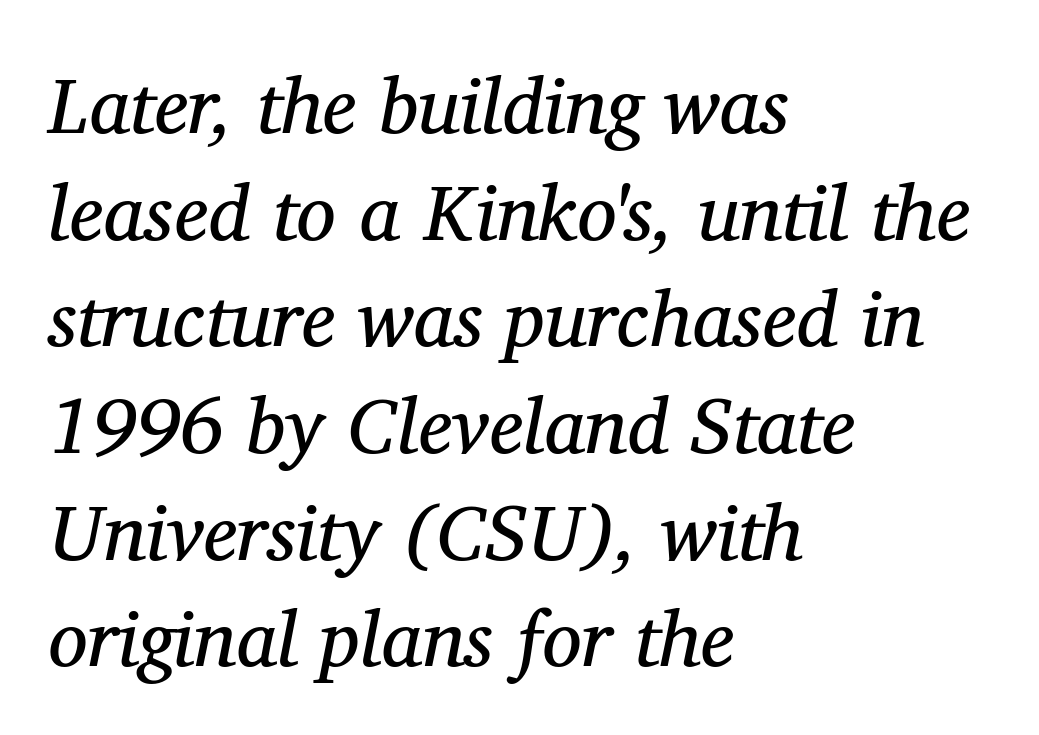
{"serif": "yes", "italic": "yes", "lean": "right", "slant_degrees": 11, "bold": "no", "weight": "regular", "width": "normal", "stroke_contrast": "medium", "x_height": "medium", "monospaced": "no", "underline": "no", "align": "left", "line_spacing": "normal", "line_spacing_ratio": 1.35, "letter_spacing": "normal", "letter_spacing_em": 0.0, "glyph_px": 79}
